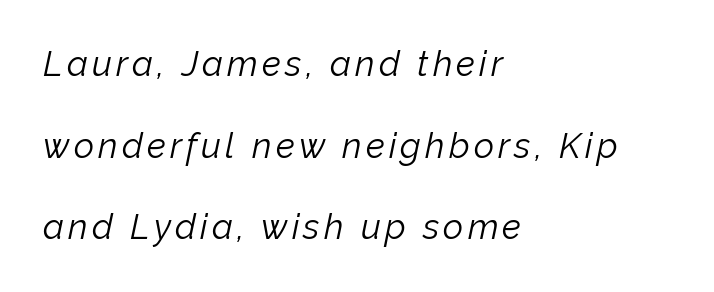
Q: Is the text bold? A: No.
Q: Is the text italic (slanted)? A: Yes, it leans right by about 12 degrees.
Q: Is the text underlined? A: No.
Q: How is the paragraph aligned? A: Left-aligned.
Q: Is the spacing between lines tight, normal or loose? A: Loose.
Q: Width (condensed, normal, or wide)? A: Normal.
Q: Stroke contrast? A: Low.
Q: x-height? A: Medium.
Q: Monospaced? A: No.
